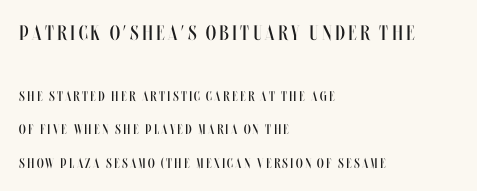
Q: Is the text bold? A: No.
Q: Is the text italic (slanted)? A: No, it is upright.
Q: Is the text underlined? A: No.
Q: How is the paragraph aligned? A: Left-aligned.
Q: Is the spacing between lines tight, normal or loose? A: Loose.
Q: Which block of text is set in a larger size, the first (top) or the second (bottom)? A: The first (top) one.
